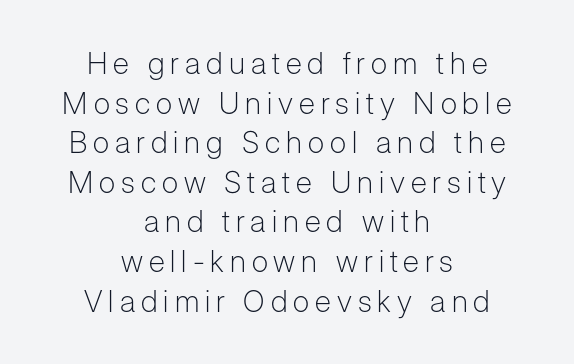
The image shows 30 px light sans-serif type, upright; set centered, normal line spacing (1.32x), unusually wide letter spacing (+0.2 em), not underlined; low stroke contrast and a medium x-height.
